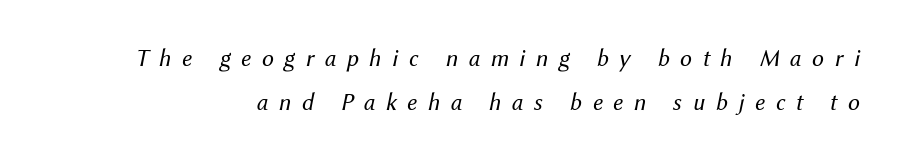
Q: Is the text bold? A: No.
Q: Is the text italic (slanted)? A: Yes, it leans right by about 12 degrees.
Q: Is the text underlined? A: No.
Q: Is the spacing between letters normal or unusually wide? A: Unusually wide.
